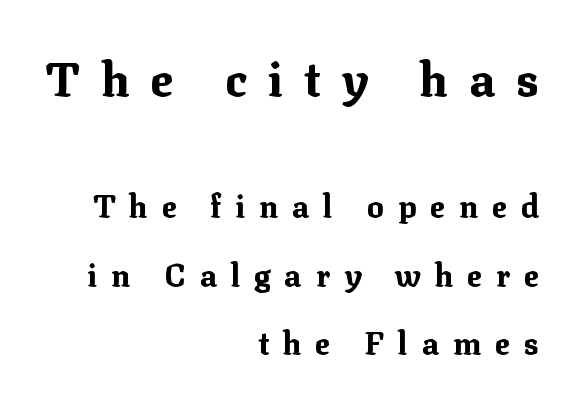
{"serif": "yes", "italic": "no", "bold": "yes", "weight": "bold", "width": "normal", "stroke_contrast": "medium", "x_height": "medium", "monospaced": "no", "underline": "no", "align": "right", "line_spacing": "loose", "line_spacing_ratio": 2.21, "letter_spacing": "wide", "letter_spacing_em": 0.45, "larger_block": "first", "size_ratio": 1.52, "glyph_px": 47}
